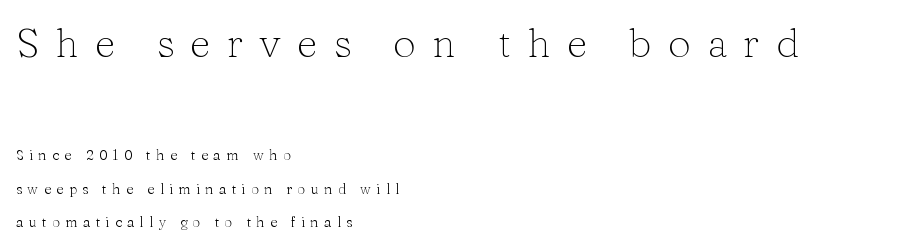
Think of a printed novel: that variable character pitch is what you see here. Bigger letters appear in the top chunk; the bottom chunk is reduced. Layout note: lines flush left. Posture: straight, roman, zero tilt. In terms of leading, this rendering errs on the spacious side. Observe the wide spacing: letters keep a clear distance from each other.
